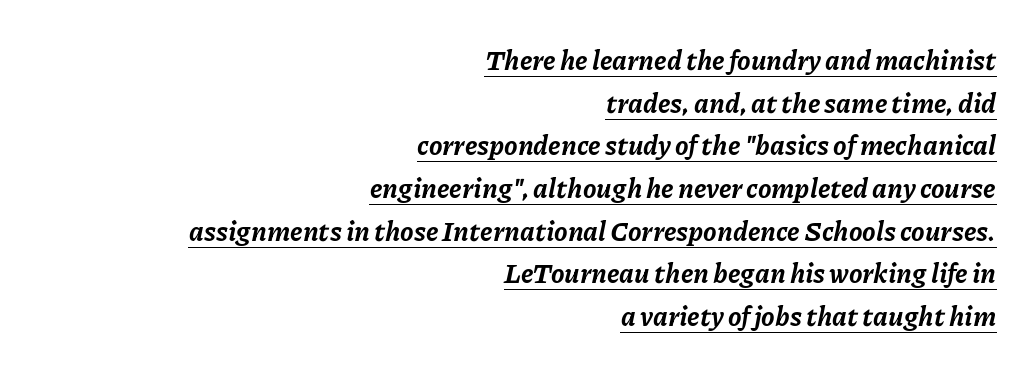
The image shows 27 px bold type, italic (leaning right); set right-aligned, normal line spacing (1.58x), normal letter spacing, underlined.
